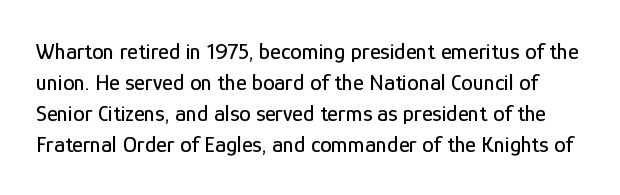
The designer left line spacing at the default. The letters stand straight up with perfectly vertical stems. Here the glyphs are tracked normally, forming tight word shapes. Descender tails drop into unmarked territory.
